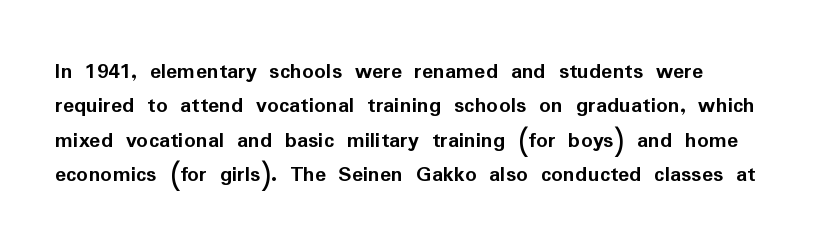
The image shows 23 px bold type, upright; set normal line spacing (1.5x), normal letter spacing, not underlined.
